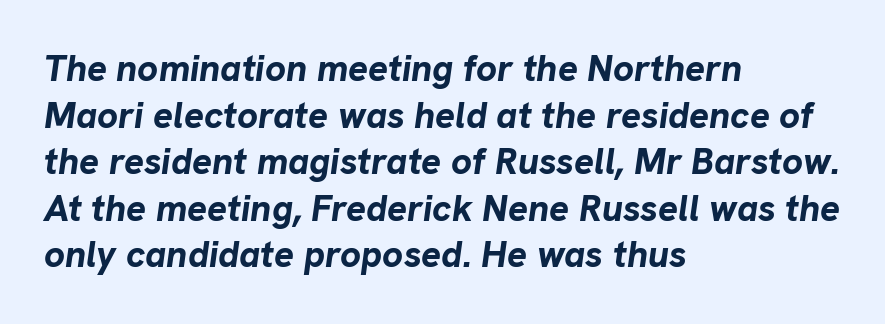
Q: Is the text bold? A: Yes.
Q: Is the text italic (slanted)? A: Yes, it leans right by about 8 degrees.
Q: Is the text underlined? A: No.
Q: How is the paragraph aligned? A: Left-aligned.
Q: Is the spacing between letters normal or unusually wide? A: Normal.
Q: Is the spacing between lines tight, normal or loose? A: Normal.
Q: Width (condensed, normal, or wide)? A: Normal.
Q: Stroke contrast? A: Low.
Q: x-height? A: Medium.
Q: Monospaced? A: No.
